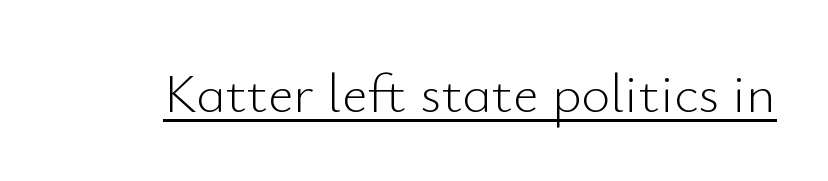
Q: Is the text bold? A: No.
Q: Is the text italic (slanted)? A: No, it is upright.
Q: Is the typeface a serif or a sans-serif typeface? A: Sans-serif.
Q: Is the text underlined? A: Yes.
Q: Is the spacing between letters normal or unusually wide? A: Normal.
Q: Width (condensed, normal, or wide)? A: Normal.
Q: Stroke contrast? A: Low.
Q: x-height? A: Small.
Q: Monospaced? A: No.
